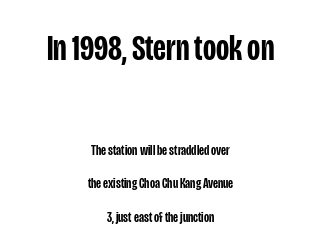
Check the space under the baseline: it is left empty. The lines in this sample share a center point and differ in where they start and stop. Check where the strokes stop: nothing finishes them off — pure sans. Does the leading feel generous? Absolutely, it's lavish. Size hierarchy here favors the leading block over the trailing one.
